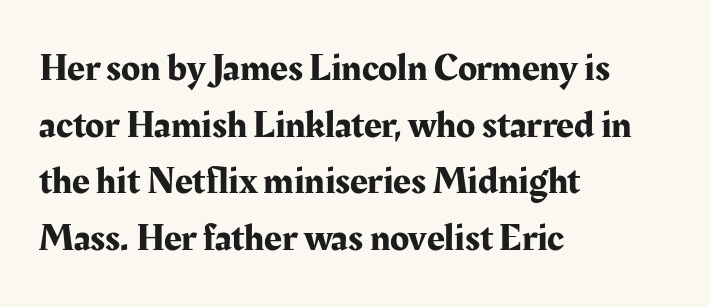
Q: Is the text italic (slanted)? A: No, it is upright.
Q: Is the typeface a serif or a sans-serif typeface? A: Serif.
Q: Is the text underlined? A: No.
Q: How is the paragraph aligned? A: Left-aligned.
Q: Is the spacing between letters normal or unusually wide? A: Normal.
Q: Is the spacing between lines tight, normal or loose? A: Normal.
Q: Width (condensed, normal, or wide)? A: Normal.
Q: Stroke contrast? A: Medium.
Q: x-height? A: Medium.
Q: Monospaced? A: No.
